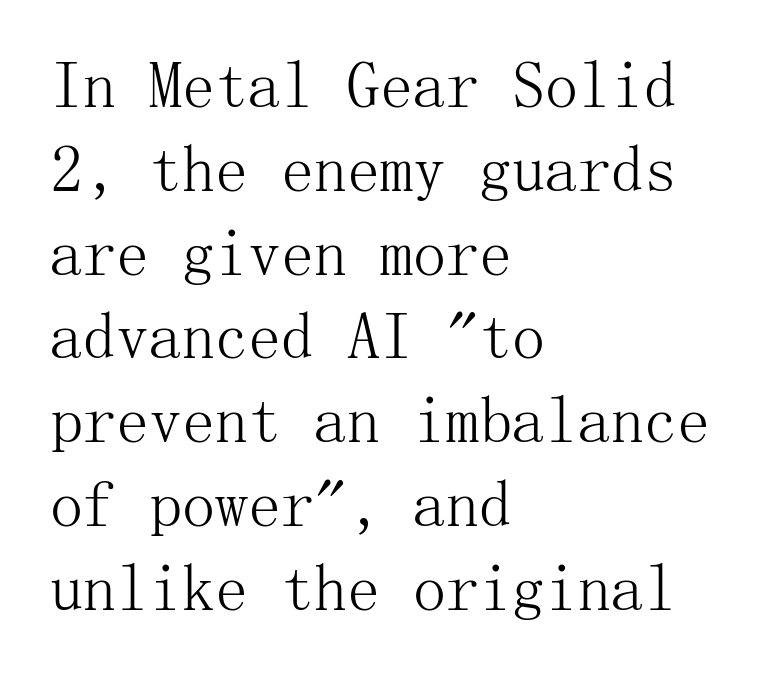
Typeset ragged right — the left edge is the straight one. Does the leading feel generous? No, just average. The face used here is seriffed, in the tradition of book romans. Nope, not italic — everything's standing straight. Short note: letters normally spaced.
